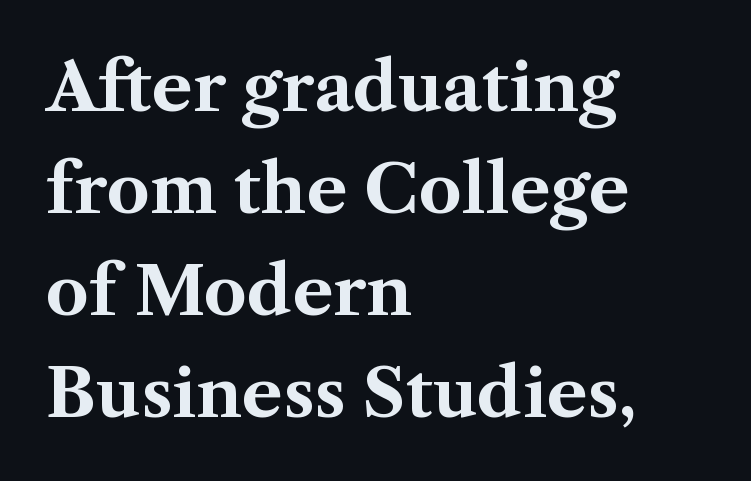
Q: Is the text bold? A: Yes.
Q: Is the text italic (slanted)? A: No, it is upright.
Q: Is the typeface a serif or a sans-serif typeface? A: Serif.
Q: Is the text underlined? A: No.
Q: How is the paragraph aligned? A: Left-aligned.
Q: Is the spacing between letters normal or unusually wide? A: Normal.
Q: Is the spacing between lines tight, normal or loose? A: Normal.
Q: Width (condensed, normal, or wide)? A: Normal.
Q: Stroke contrast? A: Medium.
Q: x-height? A: Medium.
Q: Monospaced? A: No.
